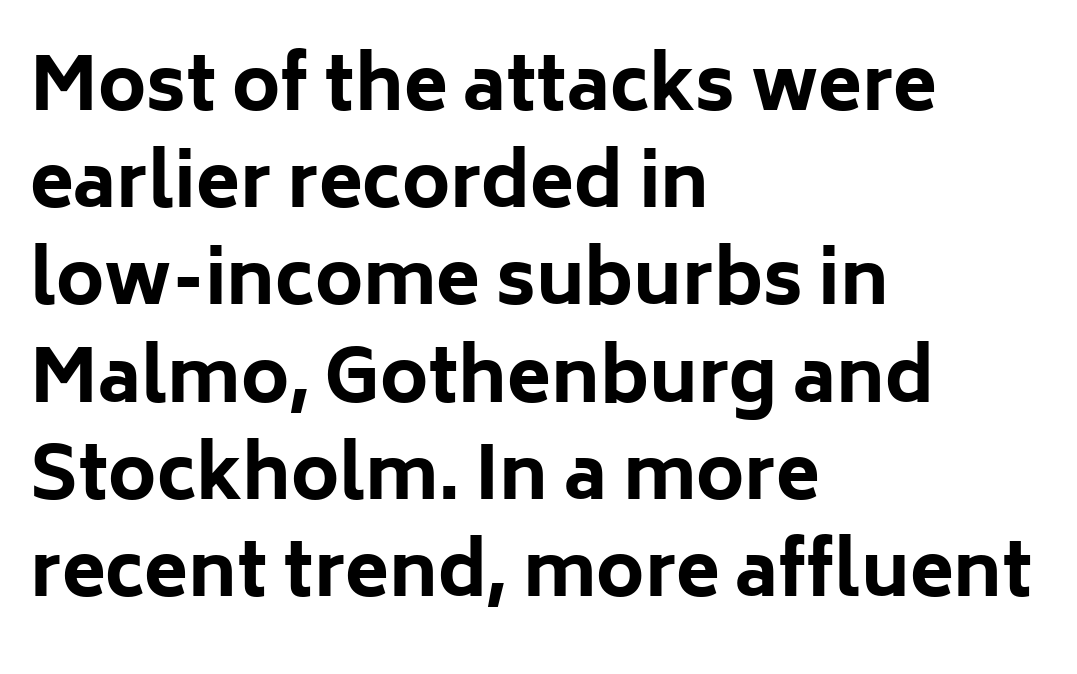
{"serif": "no", "italic": "no", "bold": "yes", "weight": "bold", "width": "normal", "stroke_contrast": "low", "x_height": "medium", "monospaced": "no", "underline": "no", "align": "left", "line_spacing": "normal", "line_spacing_ratio": 1.35, "letter_spacing": "normal", "letter_spacing_em": 0.0, "glyph_px": 72}
